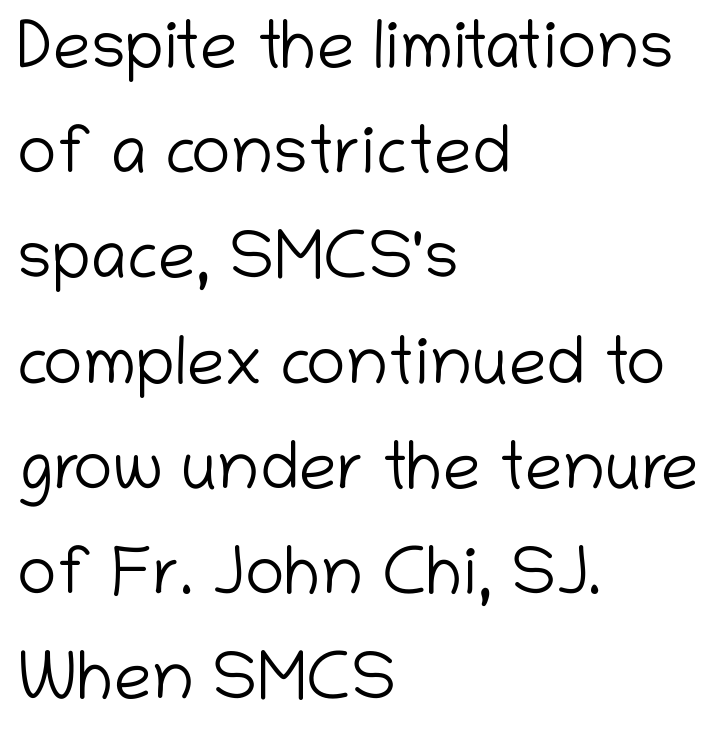
Line spacing here is normal. The passage shown is not bold in any degree. Every character sits straight up, as roman type does. The rendering anchors every line to the left-hand side.
